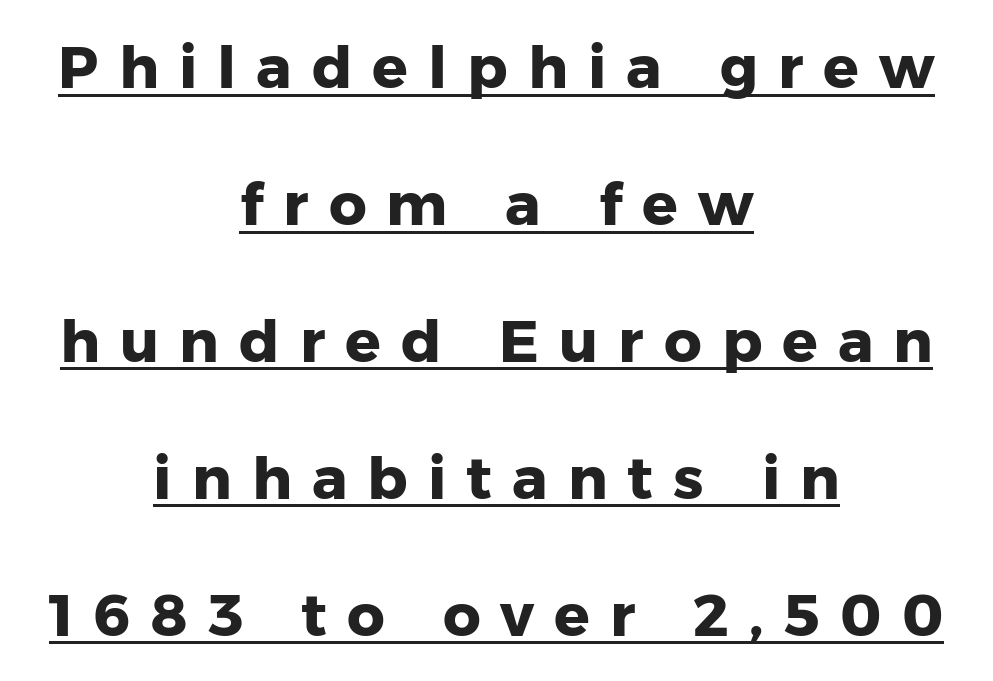
The image shows 59 px heavy sans-serif type, upright; set centered, loose line spacing (2.32x), unusually wide letter spacing (+0.34 em), underlined; low stroke contrast and a medium x-height.
